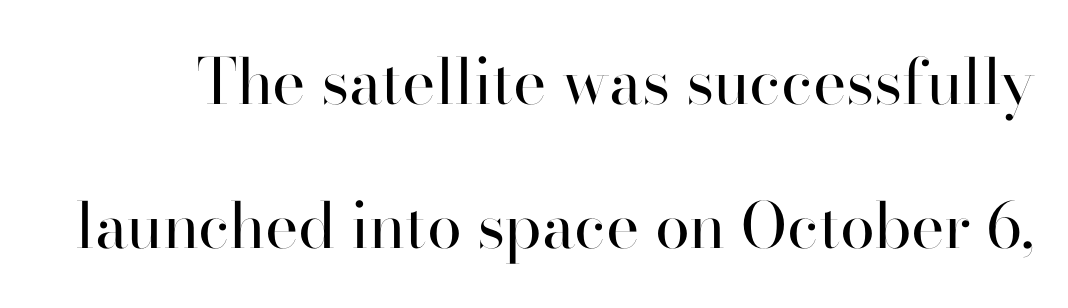
Q: Is the text bold? A: No.
Q: Is the text italic (slanted)? A: No, it is upright.
Q: Is the typeface a serif or a sans-serif typeface? A: Sans-serif.
Q: Is the text underlined? A: No.
Q: Is the spacing between letters normal or unusually wide? A: Normal.
Q: Is the spacing between lines tight, normal or loose? A: Loose.
Q: Width (condensed, normal, or wide)? A: Normal.
Q: Stroke contrast? A: High.
Q: x-height? A: Small.
Q: Monospaced? A: No.
